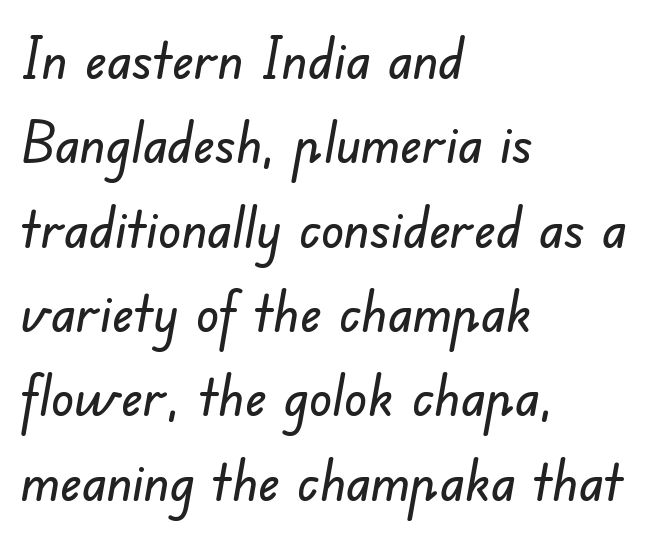
Honestly, the letter spacing is just normal — you wouldn't notice it. Character widths vary here, with narrow letters taking less room than wide ones. This sample uses a sans-serif face. If you measured baseline to baseline, you'd find a middling distance.
